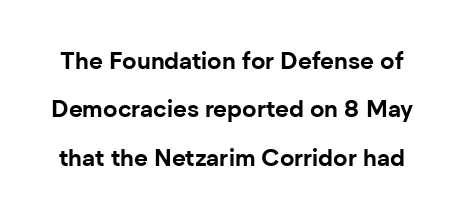
Notice how the stems are strictly vertical — no italics here. You could fit nearly another row in the gap between these rows. Chunky letters — that's bold for sure. The passage shown is not underscored anywhere. Students, note that the glyphs here touch the page at normal intervals.
